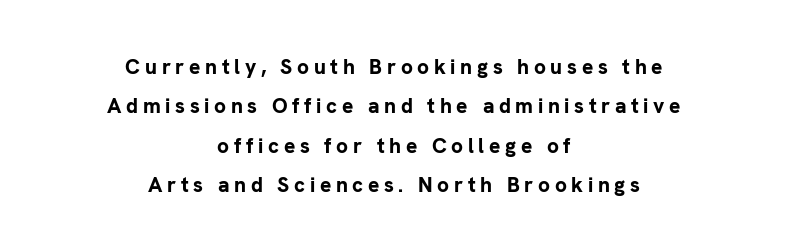
Alignment: centered. This rendering widens character spacing well past its baseline value. The baseline area is clear. The lettering stays uniformly vertical, giving the passage a roman look. Weight: bold.
